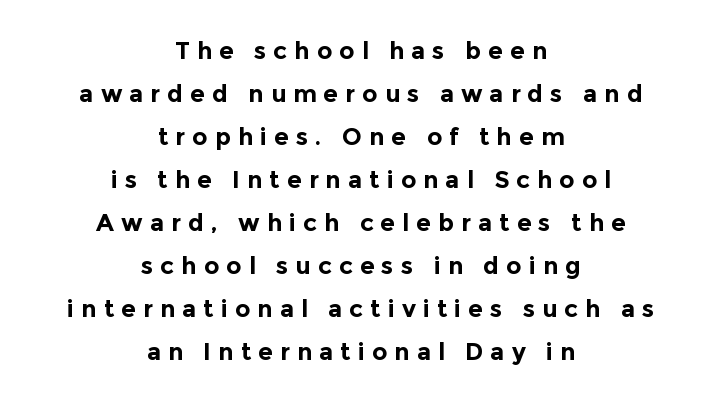
Q: Is the text bold? A: Yes.
Q: Is the text italic (slanted)? A: No, it is upright.
Q: Is the text underlined? A: No.
Q: How is the paragraph aligned? A: Centered.
Q: Is the spacing between letters normal or unusually wide? A: Unusually wide.
